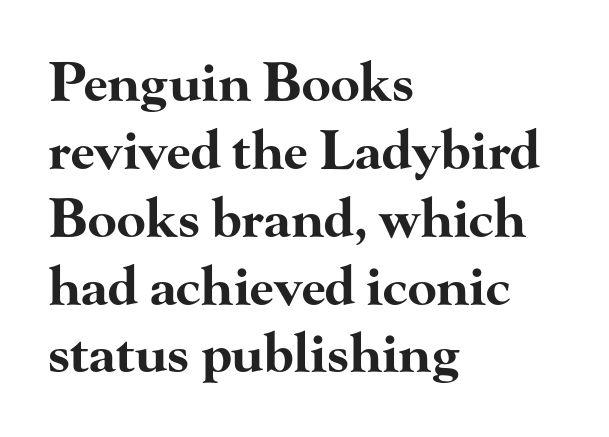
This rendering leaves character spacing at its baseline value. Note: serifs present on the glyphs. Ordinary non-slanted type is in use. The paragraph has a hard left edge and a soft right edge. Leading: standard.
